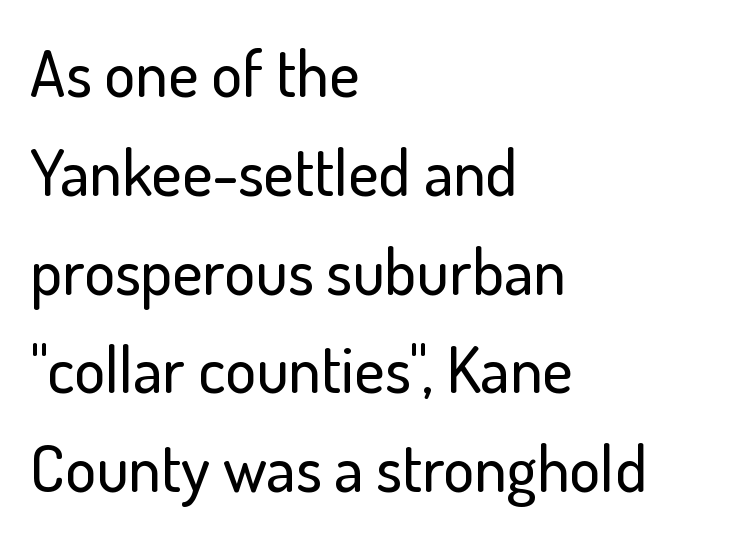
The image shows 65 px sans-serif type, upright; set left-aligned, normal line spacing (1.52x), normal letter spacing, not underlined; low stroke contrast and a small x-height.
